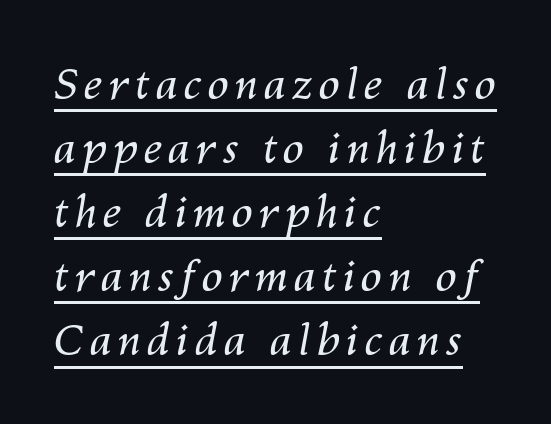
The image shows 43 px regular-weight type, italic (leaning right); set left-aligned, normal line spacing (1.49x), underlined; medium stroke contrast and a medium x-height.
